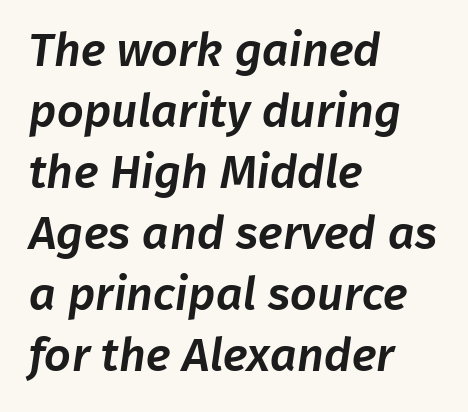
The image shows 47 px sans-serif type; set left-aligned, normal line spacing (1.3x), normal letter spacing, not underlined; low stroke contrast and a medium x-height.
